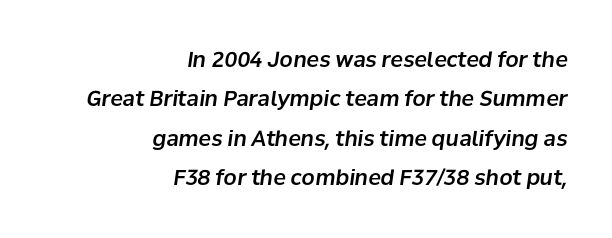
The image shows 21 px text type, italic (leaning right); set right-aligned, line spacing 1.88x, normal letter spacing, not underlined.
